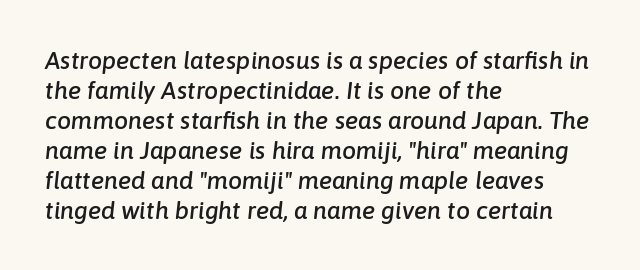
Q: Is the text italic (slanted)? A: Yes, it leans right by about 6 degrees.
Q: Is the text underlined? A: No.
Q: How is the paragraph aligned? A: Left-aligned.
Q: Is the spacing between letters normal or unusually wide? A: Normal.
